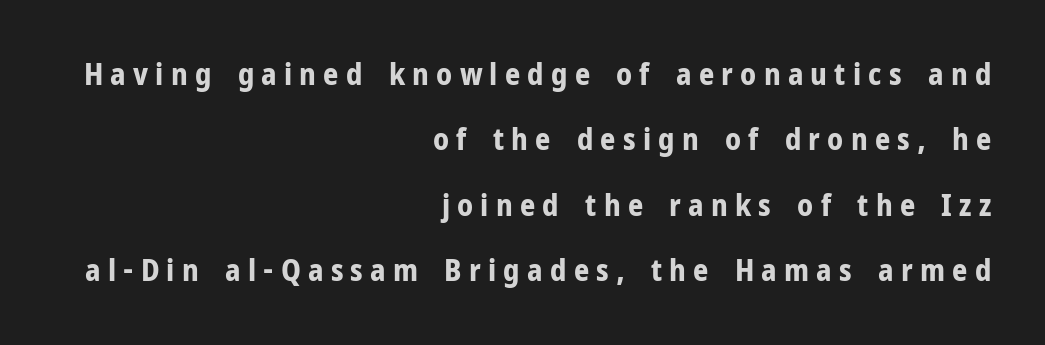
Here the designer chose a conventional face with non-uniform glyph widths. Note: no serifs on the glyphs. The specimen omits any rule beneath the text block's lines. The tracking reads as deliberately expanded to a designer's eye. The lettering stays uniformly vertical, giving the passage a roman look.
